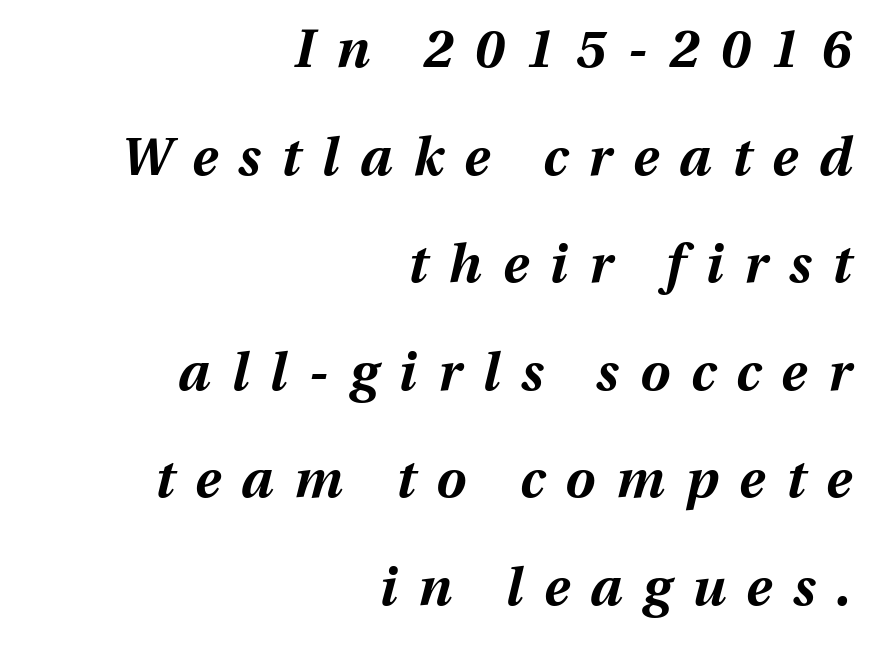
The image shows 53 px bold type, italic (leaning right); set right-aligned, loose line spacing (2.03x), unusually wide letter spacing (+0.4 em), not underlined; medium stroke contrast and a medium x-height.
